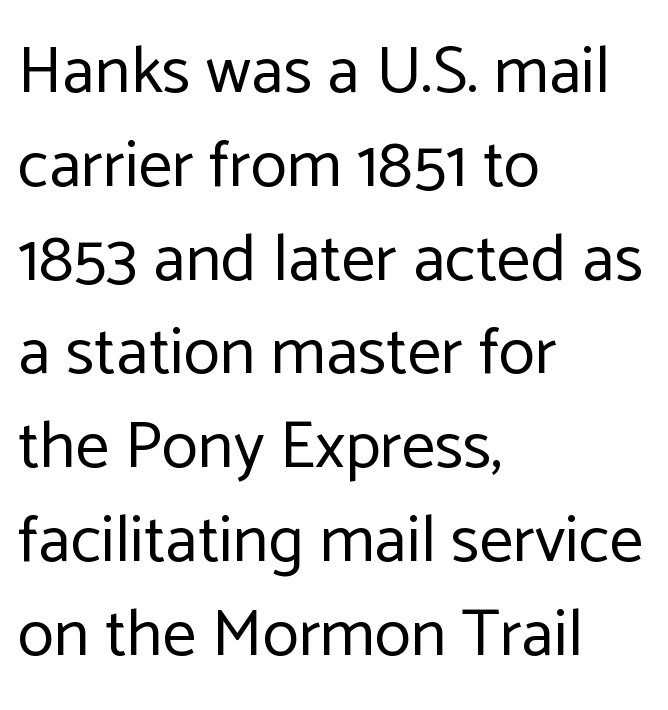
Each new line begins a customary step beneath the previous one. Is the letter spacing exaggerated? No — it looks like the ordinary default. Each row of text sits above clean, open space. A classic flush-left, rag-right setting is used for this passage. Vertical stems look standard width or narrower in stroke.
